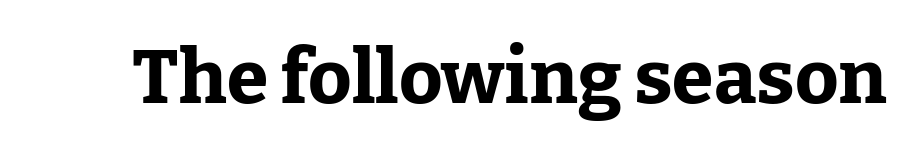
The image shows 75 px bold serif type, upright; set normal letter spacing, not underlined; low stroke contrast and a medium x-height.
